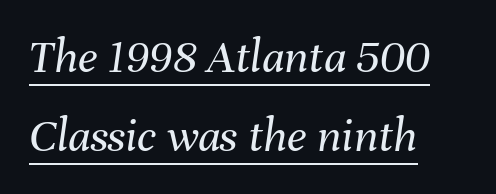
This block has exactly the height ordinary leading produces. One-word summary of the alignment: left. Spacing verdict: proportional, widths tailored to each character. A quiet, ordinary-to-light weight characterises the typeface. Slant detected: the letters are inclined.
